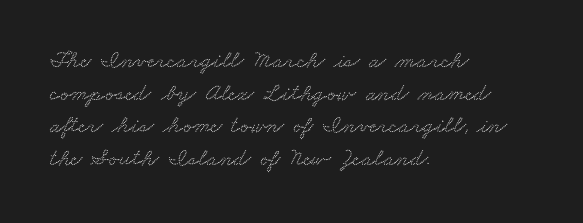
{"underline": "no", "align": "left", "line_spacing": "normal", "line_spacing_ratio": 1.36, "letter_spacing": "normal", "letter_spacing_em": 0.0, "glyph_px": 24}
